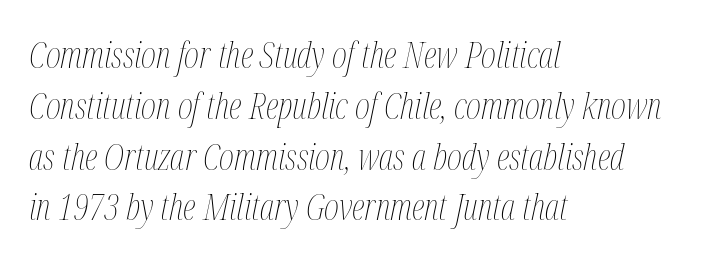
The string is rendered with underlining switched off. The passage shown is typed in a proportional face where columns would drift. The gaps between neighbouring characters are ordinary and unremarkable. These lines are set flush left with a ragged right edge. The passage shown stacks its lines at a standard gap.
